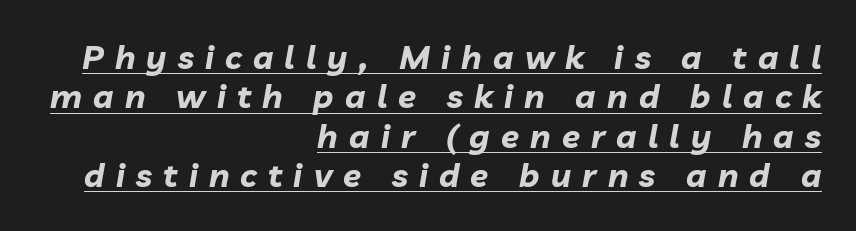
Q: Is the text bold? A: Yes.
Q: Is the text italic (slanted)? A: Yes, it leans right by about 10 degrees.
Q: Is the text underlined? A: Yes.
Q: How is the paragraph aligned? A: Right-aligned.
Q: Is the spacing between letters normal or unusually wide? A: Unusually wide.
Q: Width (condensed, normal, or wide)? A: Normal.
Q: Stroke contrast? A: Low.
Q: x-height? A: Medium.
Q: Monospaced? A: No.
